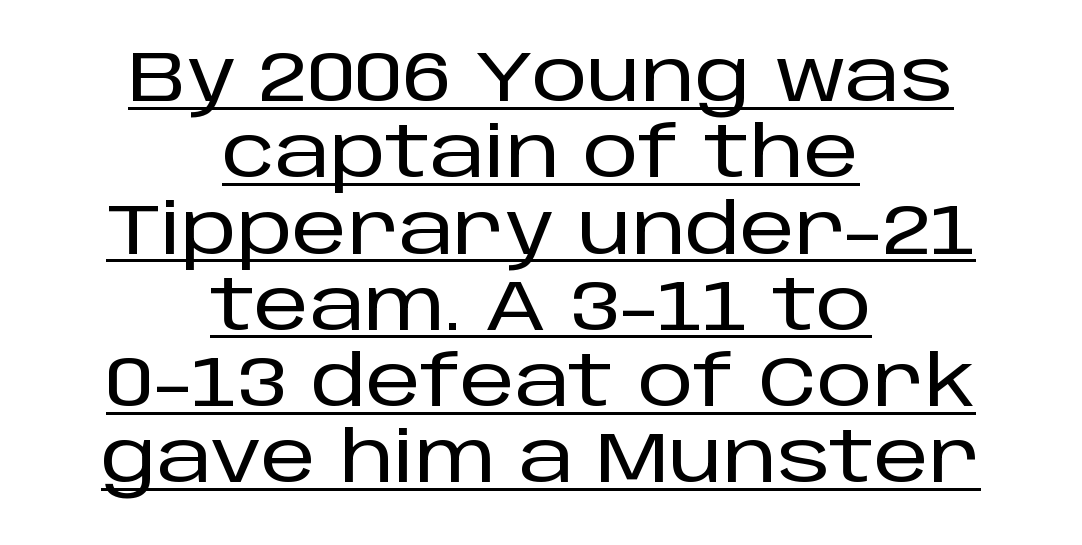
Style check: upright. The rendering uses a small line-height, squeezing the rows. The letterforms sit shoulder to shoulder at normal distance. This sample carries an underscore along the baseline area.
